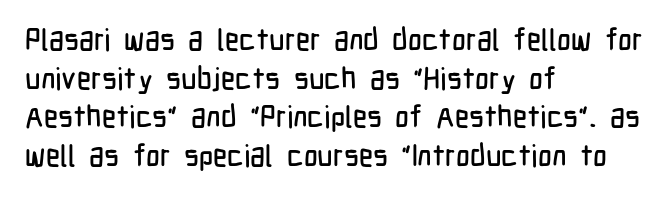
The image shows 30 px condensed sans-serif type, upright; set left-aligned, normal line spacing (1.29x), normal letter spacing, not underlined; low stroke contrast and a medium x-height.
